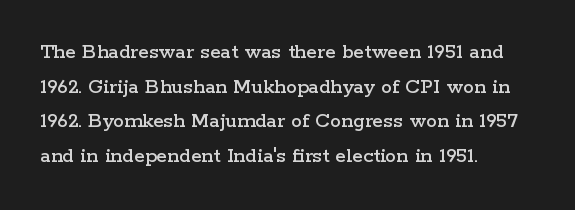
Q: Is the text italic (slanted)? A: No, it is upright.
Q: Is the text underlined? A: No.
Q: How is the paragraph aligned? A: Left-aligned.
Q: Is the spacing between letters normal or unusually wide? A: Normal.
Q: Is the spacing between lines tight, normal or loose? A: Normal.
